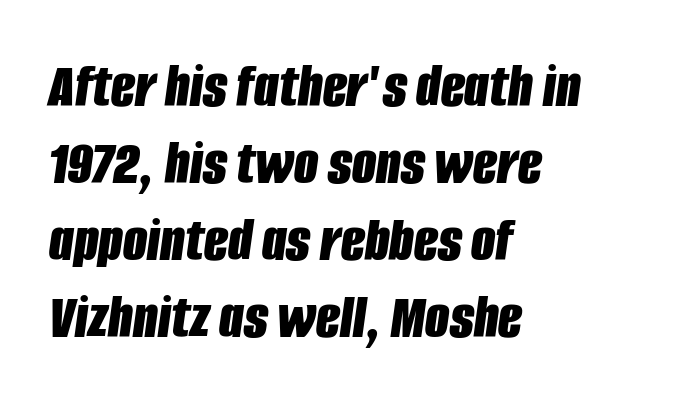
Q: Is the text bold? A: Yes.
Q: Is the text italic (slanted)? A: Yes, it leans right by about 8 degrees.
Q: Is the text underlined? A: No.
Q: How is the paragraph aligned? A: Left-aligned.
Q: Is the spacing between letters normal or unusually wide? A: Normal.
Q: Width (condensed, normal, or wide)? A: Condensed.
Q: Stroke contrast? A: Low.
Q: x-height? A: Large.
Q: Monospaced? A: No.
